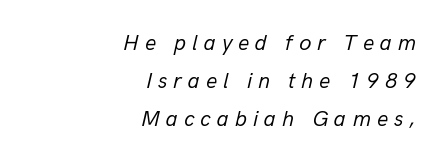
Q: Is the text bold? A: No.
Q: Is the text italic (slanted)? A: Yes, it leans right by about 13 degrees.
Q: Is the text underlined? A: No.
Q: How is the paragraph aligned? A: Right-aligned.
Q: Is the spacing between letters normal or unusually wide? A: Unusually wide.
